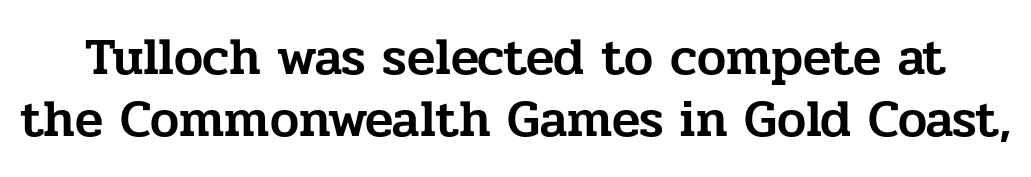
Q: Is the text italic (slanted)? A: No, it is upright.
Q: Is the typeface a serif or a sans-serif typeface? A: Serif.
Q: Is the text underlined? A: No.
Q: Is the spacing between letters normal or unusually wide? A: Normal.
Q: Width (condensed, normal, or wide)? A: Normal.
Q: Stroke contrast? A: Low.
Q: x-height? A: Medium.
Q: Monospaced? A: No.
